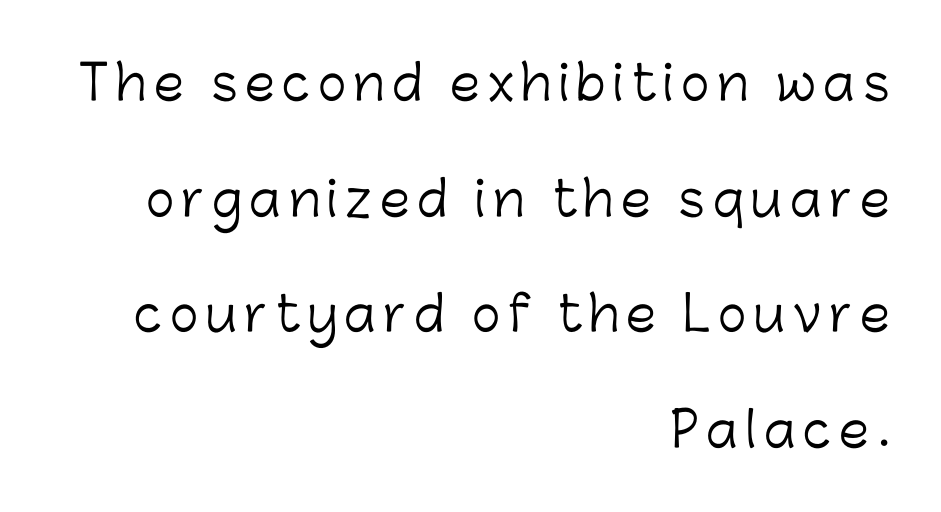
The image shows 48 px light sans-serif type, upright; set right-aligned, loose line spacing (2.41x), not underlined; low stroke contrast and a medium x-height.
